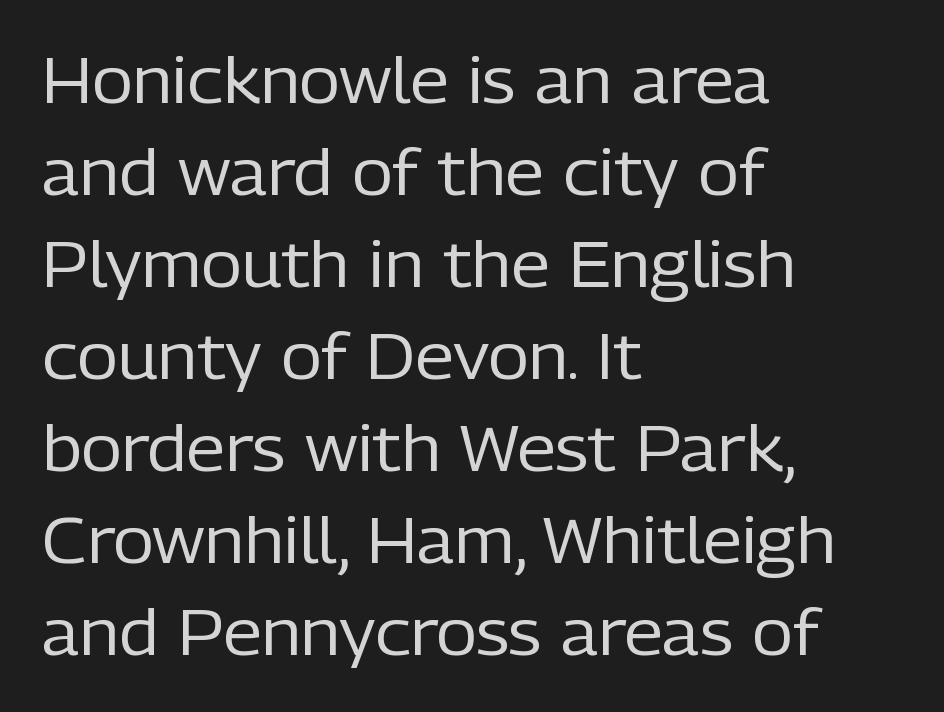
{"serif": "no", "italic": "no", "bold": "no", "weight": "regular", "width": "normal", "stroke_contrast": "low", "x_height": "medium", "monospaced": "no", "underline": "no", "align": "left", "line_spacing": "normal", "line_spacing_ratio": 1.46, "letter_spacing": "normal", "letter_spacing_em": 0.0, "glyph_px": 63}
